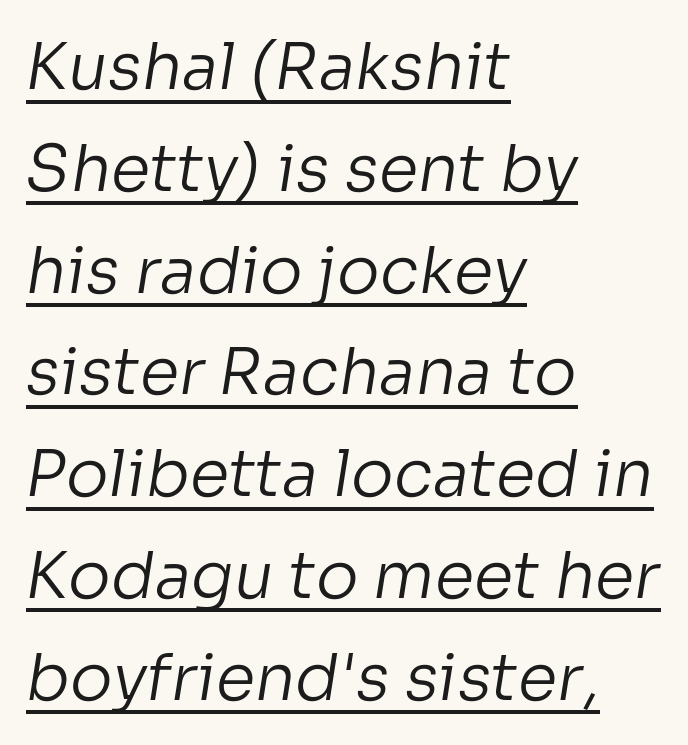
Q: Is the text bold? A: No.
Q: Is the typeface a serif or a sans-serif typeface? A: Sans-serif.
Q: Is the text underlined? A: Yes.
Q: How is the paragraph aligned? A: Left-aligned.
Q: Is the spacing between letters normal or unusually wide? A: Normal.
Q: Is the spacing between lines tight, normal or loose? A: Normal.
Q: Width (condensed, normal, or wide)? A: Normal.
Q: Stroke contrast? A: Low.
Q: x-height? A: Medium.
Q: Monospaced? A: No.
